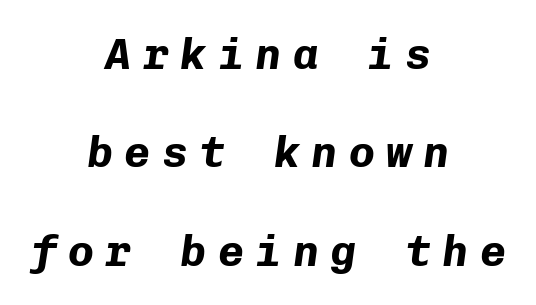
{"italic": "yes", "lean": "right", "slant_degrees": 8, "bold": "yes", "weight": "bold", "width": "normal", "stroke_contrast": "low", "x_height": "medium", "monospaced": "yes", "underline": "no", "align": "center", "line_spacing": "loose", "line_spacing_ratio": 2.29, "letter_spacing": "wide", "letter_spacing_em": 0.27, "glyph_px": 43}
